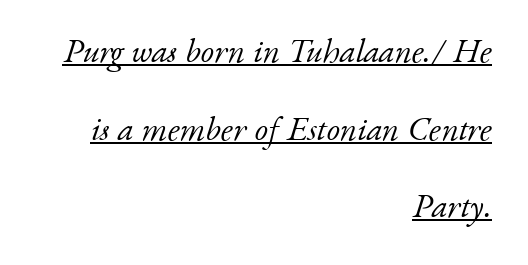
{"serif": "yes", "italic": "yes", "lean": "right", "slant_degrees": 17, "bold": "no", "weight": "light", "width": "normal", "stroke_contrast": "low", "x_height": "small", "monospaced": "no", "underline": "yes", "align": "right", "line_spacing": "loose", "line_spacing_ratio": 2.28, "letter_spacing": "normal", "letter_spacing_em": 0.0, "glyph_px": 34}
